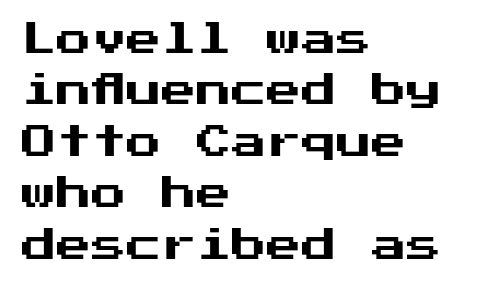
The image shows 35 px sans-serif type, upright; set left-aligned, normal line spacing (1.47x), normal letter spacing, not underlined; medium stroke contrast and a medium x-height.
